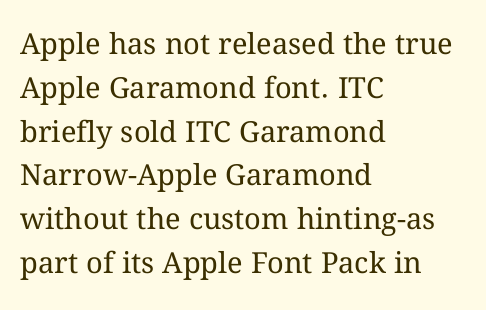
These lines were composed using upright roman letters. Leftover space on each line is placed entirely after the last word. Underlining? Definitely not there. The passage shown stacks its lines at a standard gap. Here the designer chose a conventional face with non-uniform glyph widths.
